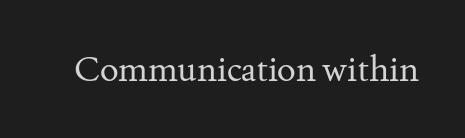
The letters stand upright; this is a roman face. Little horizontal feet cap the strokes, marking this as serif type. Beneath every word, the page is bare. This rendering leaves character spacing at its baseline value. The face looks like a standard text weight, possibly lighter. The rendering uses natural spacing where letterforms have individual widths.
